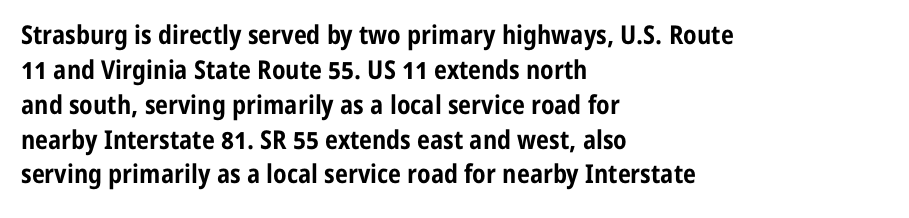
{"italic": "no", "bold": "yes", "underline": "no", "align": "left", "line_spacing": "normal", "line_spacing_ratio": 1.34, "letter_spacing": "normal", "letter_spacing_em": 0.0, "glyph_px": 26}
